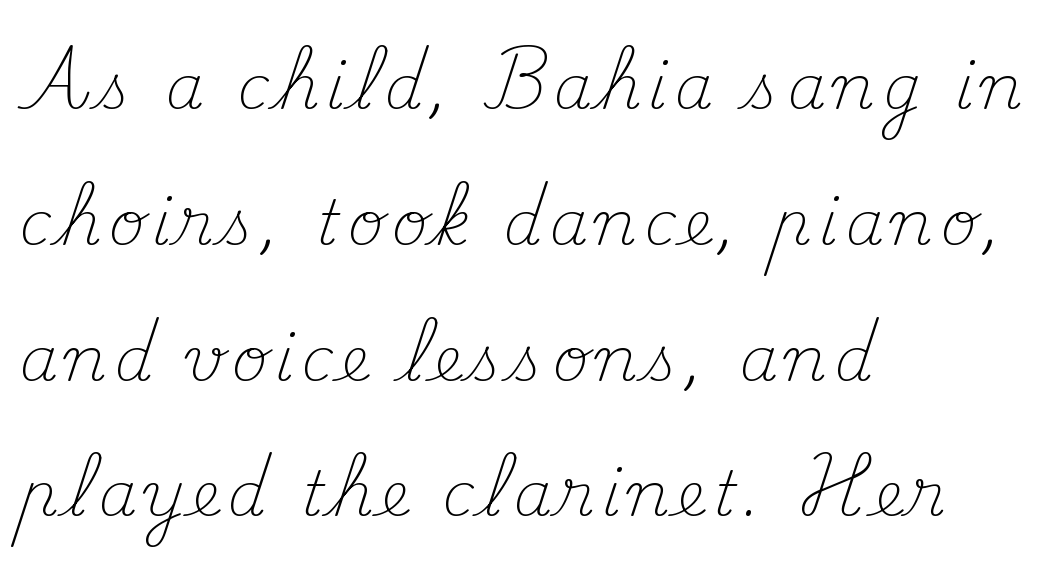
Letterform terminals end in serifs throughout the passage. The weight tops out at a normal text grade. The passage shown is typed in a proportional face where columns would drift.
